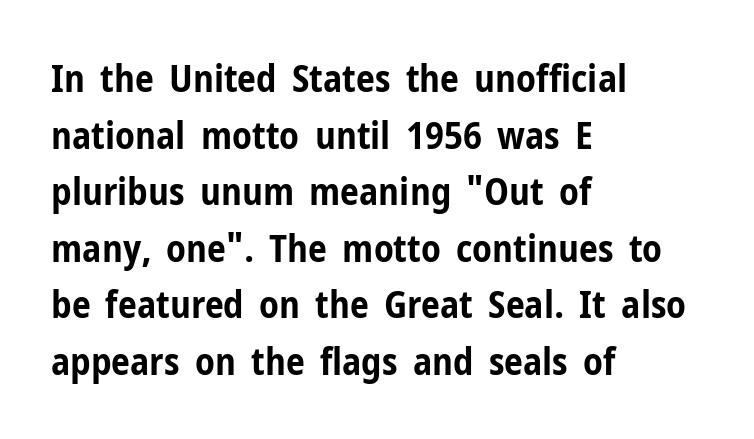
Caption: multi-line text, flush left, ragged right. Unlike italic type, these characters show no tilt at all. Note the varied advance widths — an 'i' is clearly narrower than an 'm'. These lines carry a lot of weight — the face is fully bold.
